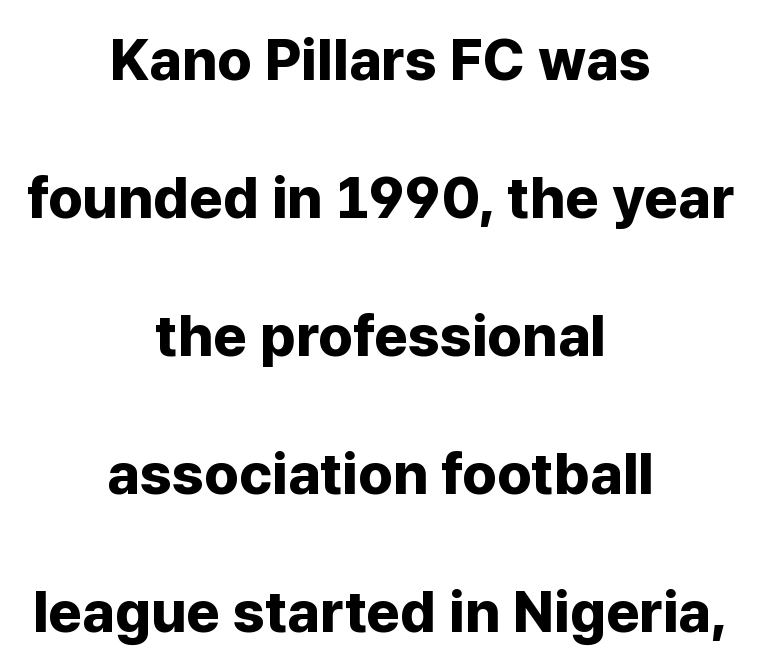
Q: Is the text bold? A: Yes.
Q: Is the text italic (slanted)? A: No, it is upright.
Q: Is the typeface a serif or a sans-serif typeface? A: Sans-serif.
Q: Is the text underlined? A: No.
Q: How is the paragraph aligned? A: Centered.
Q: Is the spacing between letters normal or unusually wide? A: Normal.
Q: Is the spacing between lines tight, normal or loose? A: Loose.
Q: Width (condensed, normal, or wide)? A: Normal.
Q: Stroke contrast? A: Low.
Q: x-height? A: Medium.
Q: Monospaced? A: No.
